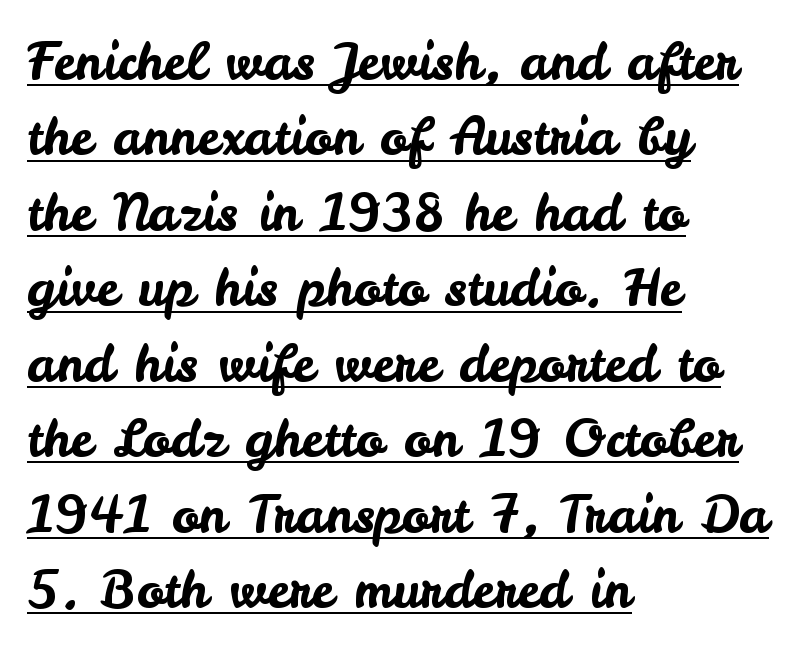
Tracking value appears to be zero — textbook default spacing. The designer left line spacing at the default. The face used here is proportionally spaced, like ordinary book or web type. Honestly, the underline is the first thing you notice here. Regarding serifs, this sample does without them.
